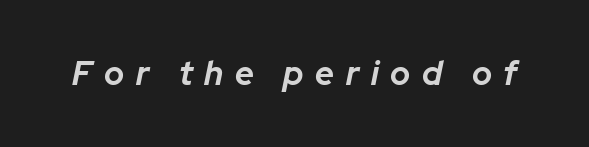
The image shows 33 px bold type, italic (leaning right); set unusually wide letter spacing (+0.35 em), not underlined; low stroke contrast and a medium x-height.
